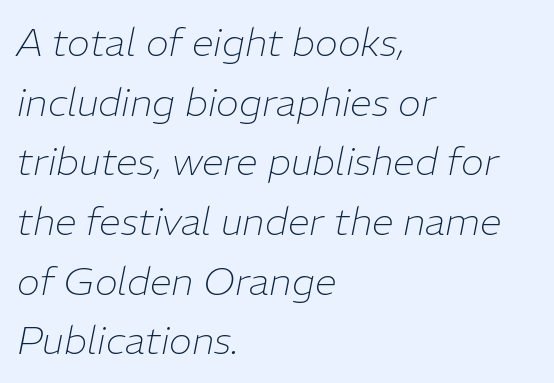
{"italic": "yes", "lean": "right", "slant_degrees": 11, "bold": "no", "weight": "thin", "width": "normal", "stroke_contrast": "low", "x_height": "medium", "monospaced": "no", "underline": "no", "align": "left", "line_spacing": "normal", "line_spacing_ratio": 1.53, "letter_spacing": "normal", "letter_spacing_em": 0.0, "glyph_px": 39}
